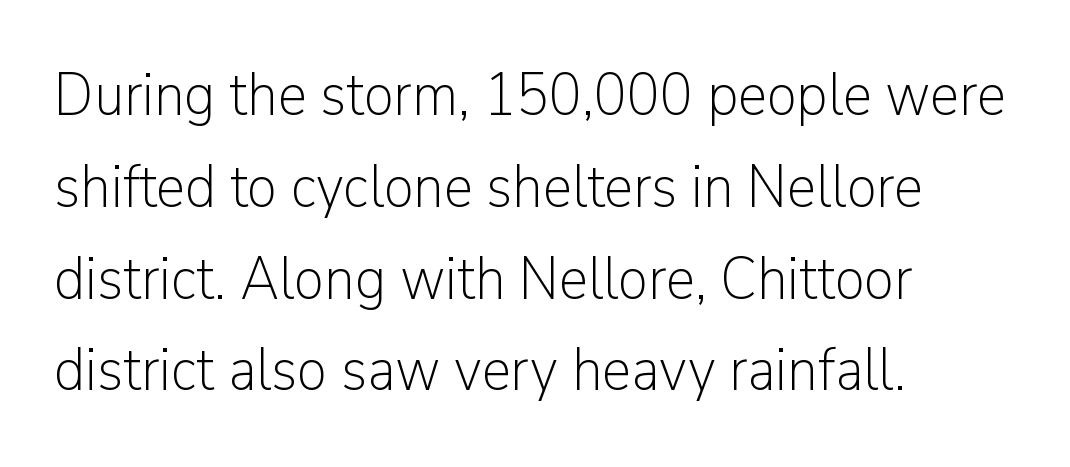
The image shows 60 px light sans-serif type, upright; set left-aligned, normal line spacing (1.53x), normal letter spacing, not underlined; low stroke contrast and a medium x-height.
